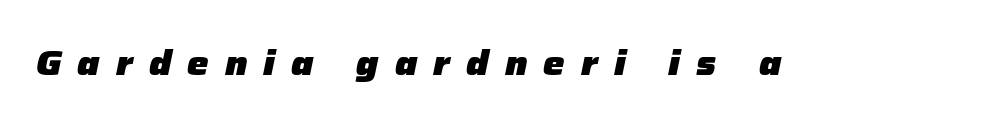
You could not count columns in this text — the font is proportionally spaced. Decoration check: the copy has no underline. Someone cranked the tracking dial way up on this one. The axis of the letterforms is tilted away from vertical. Chunky letters — that's bold for sure.
